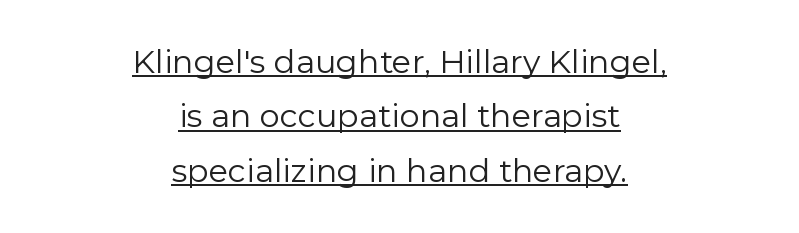
You could not count columns in this text — the font is proportionally spaced. A typesetter would call this leading conventional body-copy spacing. Is the block centered? Yes — each line is placed symmetrically about the middle. There is no visible air inserted between adjacent glyphs.
